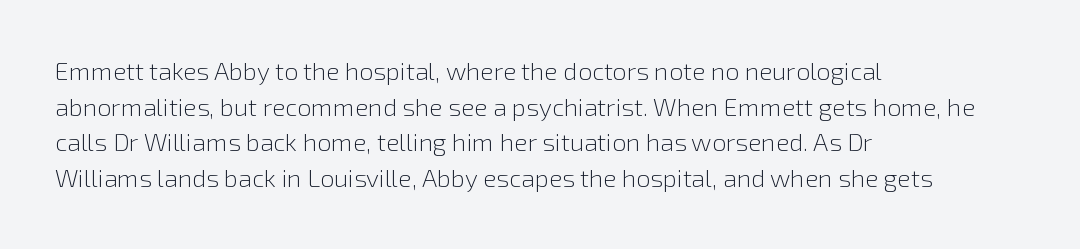
{"italic": "no", "bold": "no", "underline": "no", "align": "left", "line_spacing": "normal", "line_spacing_ratio": 1.43, "letter_spacing": "normal", "letter_spacing_em": 0.0, "glyph_px": 25}
